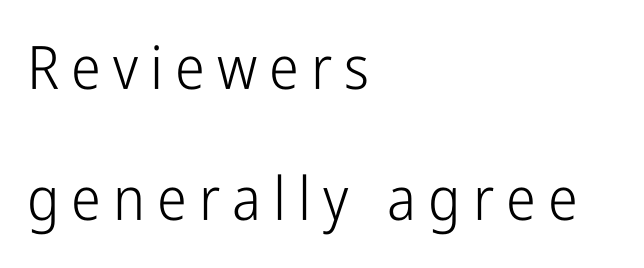
{"serif": "no", "italic": "no", "bold": "no", "weight": "light", "width": "condensed", "stroke_contrast": "low", "x_height": "medium", "monospaced": "no", "underline": "no", "align": "left", "line_spacing": "loose", "line_spacing_ratio": 2.18, "letter_spacing": "wide", "letter_spacing_em": 0.2, "glyph_px": 60}
